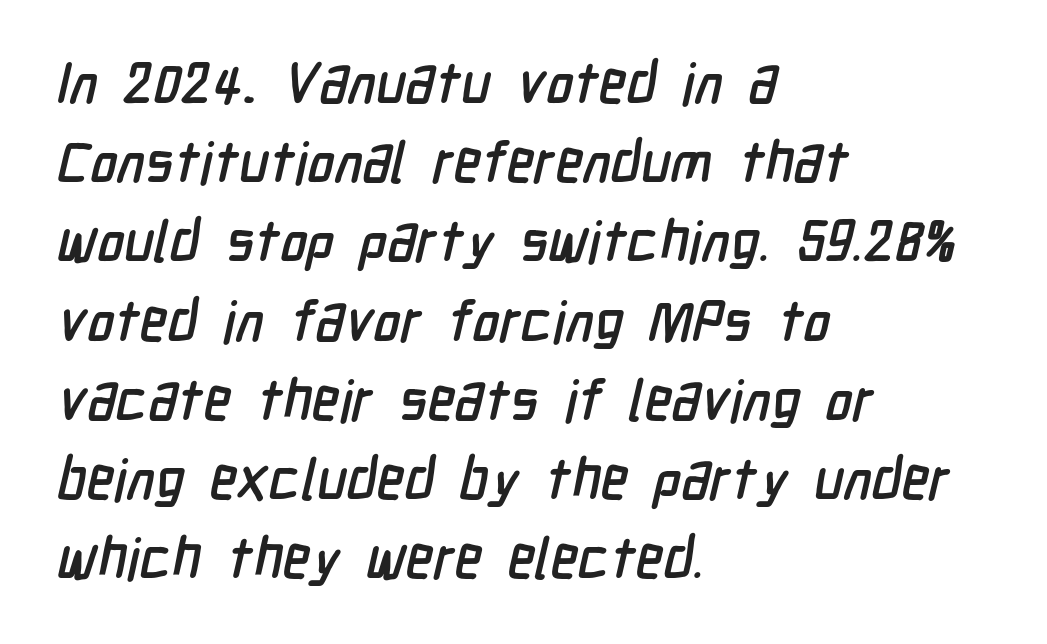
{"serif": "no", "width": "condensed", "stroke_contrast": "low", "x_height": "medium", "monospaced": "no", "underline": "no", "align": "left", "line_spacing": "normal", "line_spacing_ratio": 1.39, "letter_spacing": "normal", "letter_spacing_em": 0.0, "glyph_px": 57}
